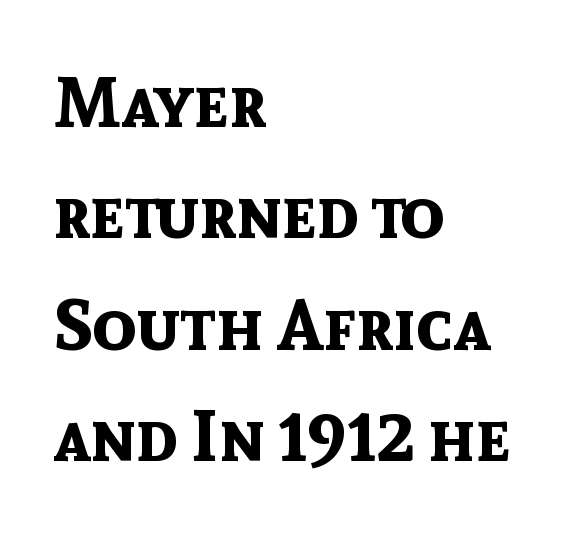
The image shows 71 px bold sans-serif type, upright; set left-aligned, normal line spacing (1.57x), normal letter spacing, not underlined; a medium x-height.
